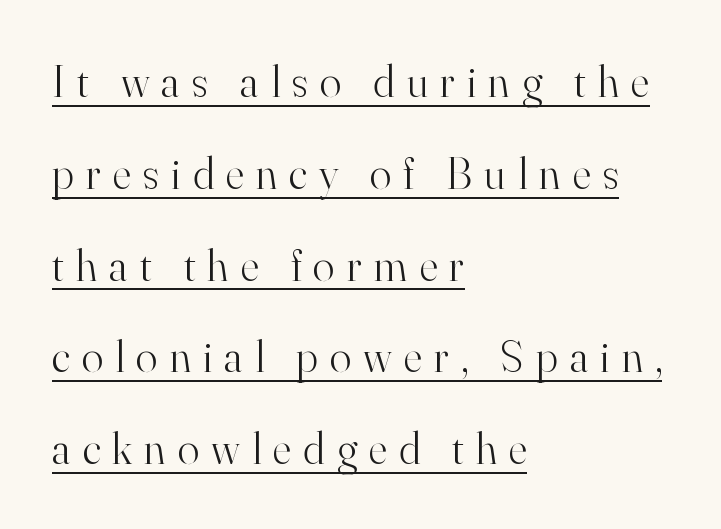
{"serif": "yes", "italic": "no", "bold": "no", "weight": "light", "width": "normal", "stroke_contrast": "high", "x_height": "small", "monospaced": "no", "underline": "yes", "align": "left", "line_spacing": "loose", "line_spacing_ratio": 2.04, "letter_spacing": "wide", "letter_spacing_em": 0.27, "glyph_px": 45}
